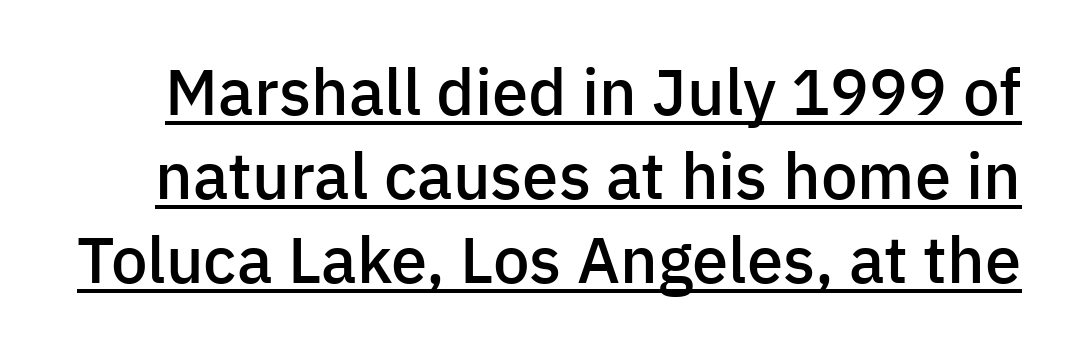
The image shows 65 px semibold sans-serif type, upright; set normal line spacing (1.29x), normal letter spacing, underlined; low stroke contrast and a medium x-height.
